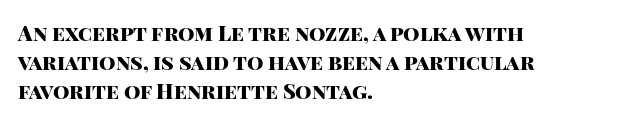
{"italic": "no", "bold": "yes", "underline": "no", "align": "left", "line_spacing": "normal", "line_spacing_ratio": 1.38, "letter_spacing": "normal", "letter_spacing_em": 0.0, "glyph_px": 21}
